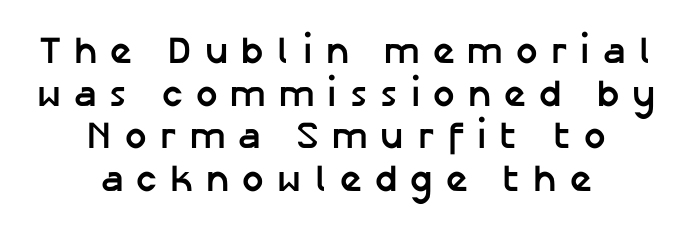
A typesetter would call this proportional, since set widths differ per character. Casual observation: everything's sitting right in the middle. Each row of text sits above clean, open space. A roman cut, with each character standing at attention. Is this a sans? Yes — the strokes have no serifs.
